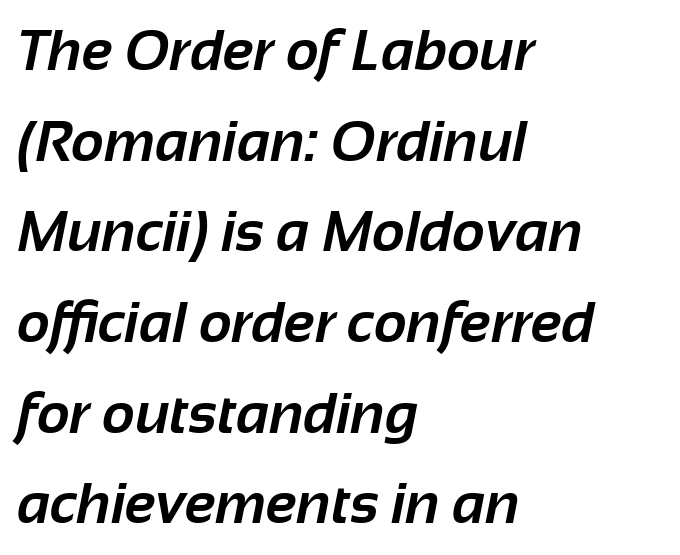
The image shows 57 px bold sans-serif type; set left-aligned, normal line spacing (1.59x), normal letter spacing, not underlined; low stroke contrast and a medium x-height.
